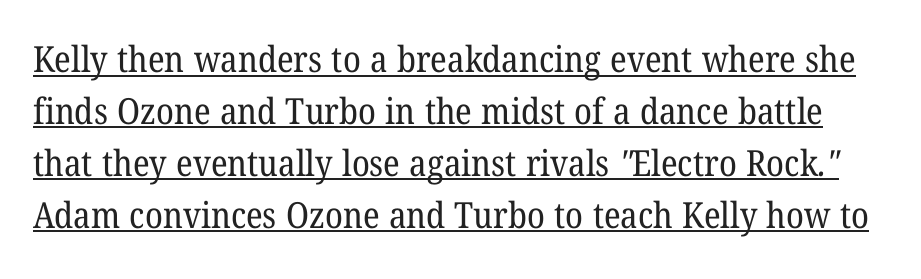
{"serif": "yes", "bold": "no", "weight": "regular", "width": "normal", "stroke_contrast": "low", "x_height": "medium", "monospaced": "no", "underline": "yes", "line_spacing": "normal", "line_spacing_ratio": 1.44, "letter_spacing": "normal", "letter_spacing_em": 0.0, "glyph_px": 36}
